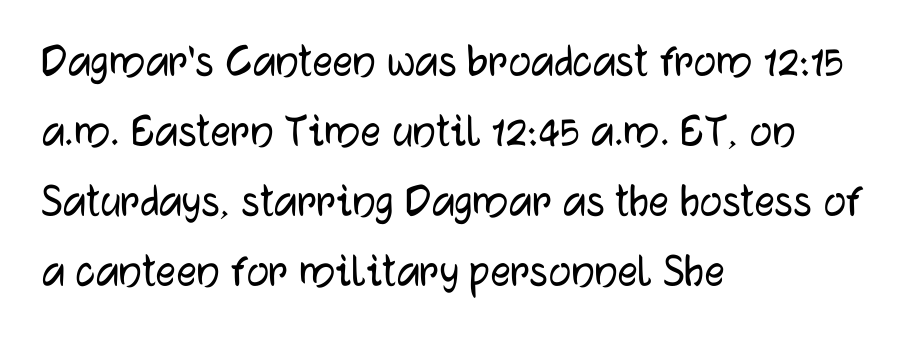
The image shows 50 px sans-serif type, upright; set left-aligned, normal line spacing (1.4x), normal letter spacing, not underlined; low stroke contrast and a medium x-height.
